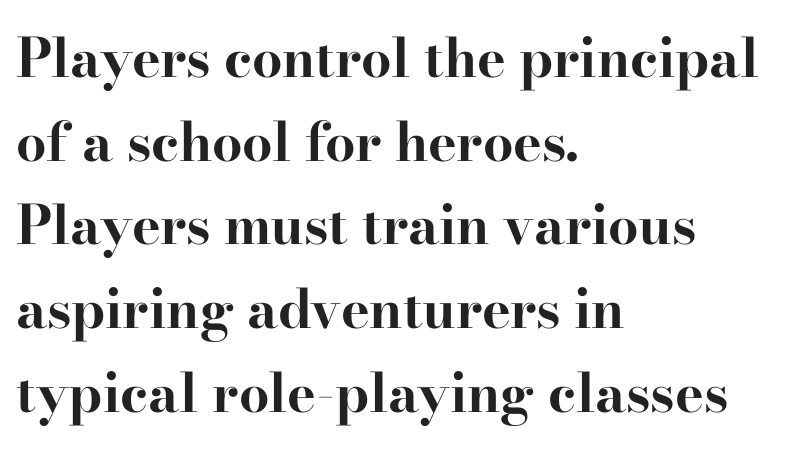
{"serif": "yes", "italic": "no", "bold": "yes", "weight": "bold", "width": "wide", "stroke_contrast": "high", "x_height": "small", "monospaced": "no", "underline": "no", "align": "left", "line_spacing": "normal", "line_spacing_ratio": 1.55, "letter_spacing": "normal", "letter_spacing_em": 0.0, "glyph_px": 54}
